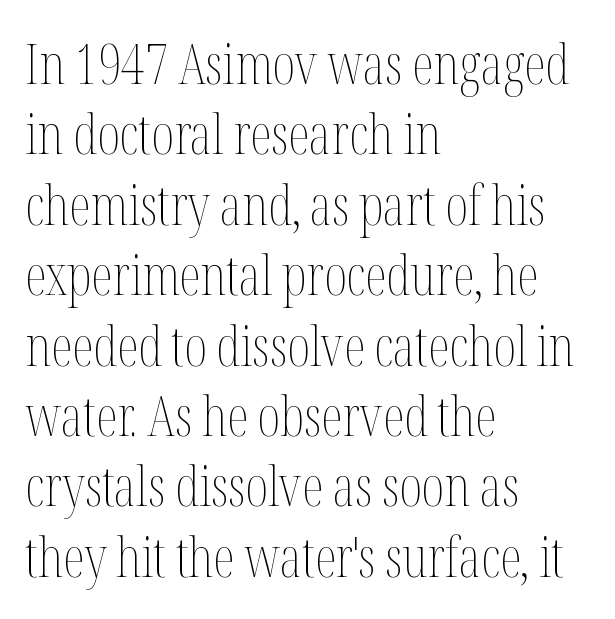
Q: Is the text bold? A: No.
Q: Is the text italic (slanted)? A: No, it is upright.
Q: Is the text underlined? A: No.
Q: How is the paragraph aligned? A: Left-aligned.
Q: Is the spacing between letters normal or unusually wide? A: Normal.
Q: Is the spacing between lines tight, normal or loose? A: Normal.
Q: Width (condensed, normal, or wide)? A: Condensed.
Q: Stroke contrast? A: Medium.
Q: x-height? A: Medium.
Q: Monospaced? A: No.
